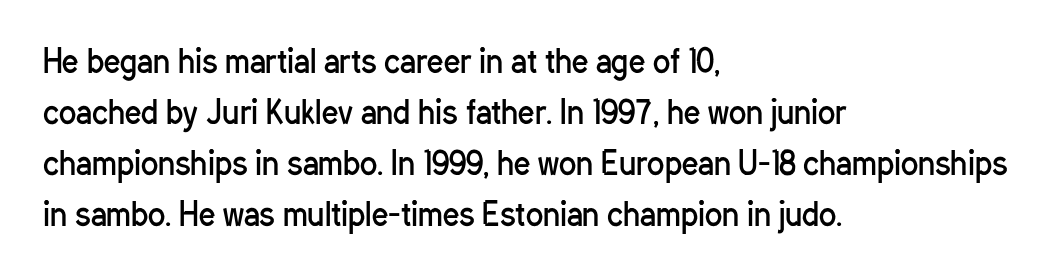
Compared with typical paragraphs, the rows here are spaced about the same. Upright lettering throughout. A typesetter would call this proportional, since set widths differ per character. Grotesque or geometric, the face here clearly has no serifs. This is not heavy type; no bold has been used.
